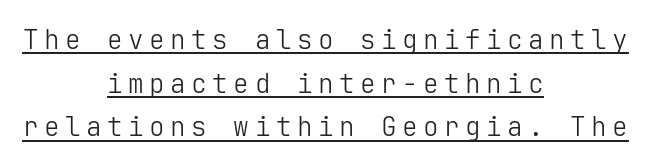
Teacher's note: observe the equal gaps on both sides — that is centered alignment. Ink coverage per letter is moderate at most. Horizontal bands of white between lines are of average thickness. The face used here appears with an underline applied. Someone cranked the tracking dial way up on this one.
